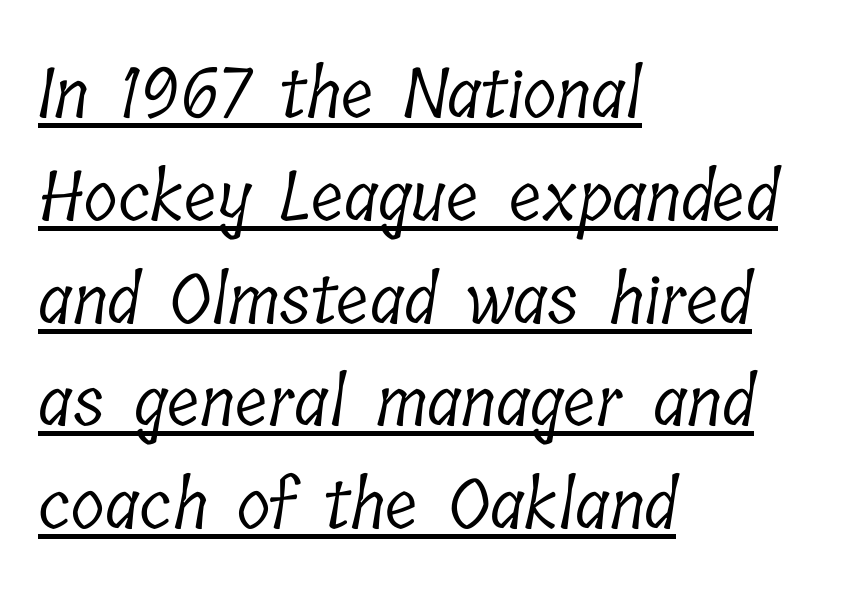
The image shows 69 px light, condensed serif type; set left-aligned, normal line spacing (1.49x), normal letter spacing, underlined; low stroke contrast and a medium x-height.
